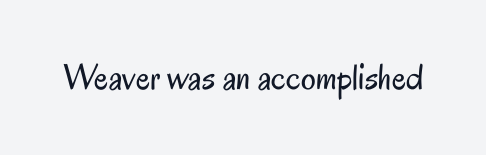
{"serif": "no", "italic": "no", "bold": "no", "weight": "regular", "width": "condensed", "stroke_contrast": "low", "x_height": "small", "monospaced": "no", "underline": "no", "letter_spacing": "normal", "letter_spacing_em": 0.0, "glyph_px": 37}
